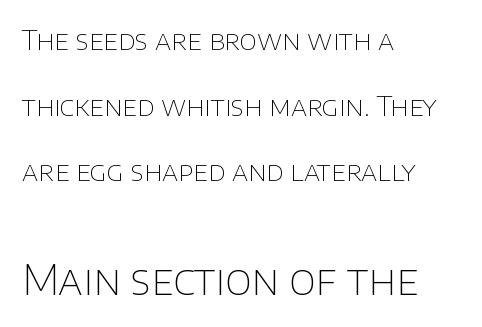
The image shows 41 px thin sans-serif type, upright; set left-aligned, loose line spacing (2.43x), normal letter spacing, not underlined; the second (bottom) block is 1.52x larger; low stroke contrast and a large x-height.
